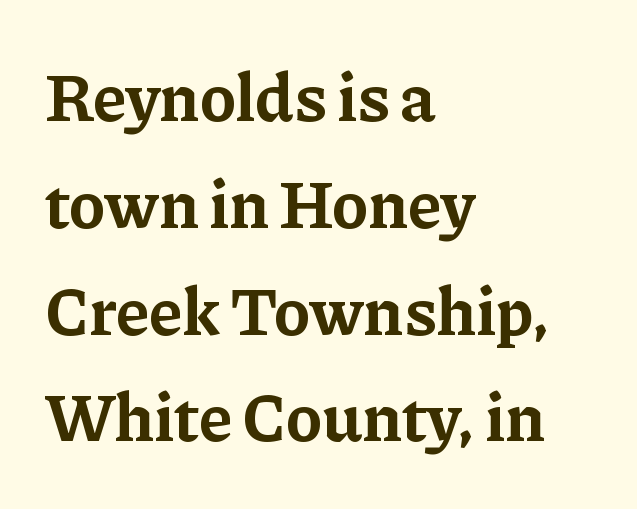
Q: Is the text bold? A: Yes.
Q: Is the text italic (slanted)? A: No, it is upright.
Q: Is the typeface a serif or a sans-serif typeface? A: Serif.
Q: Is the text underlined? A: No.
Q: How is the paragraph aligned? A: Left-aligned.
Q: Is the spacing between letters normal or unusually wide? A: Normal.
Q: Is the spacing between lines tight, normal or loose? A: Normal.
Q: Width (condensed, normal, or wide)? A: Normal.
Q: Stroke contrast? A: Low.
Q: x-height? A: Medium.
Q: Monospaced? A: No.
